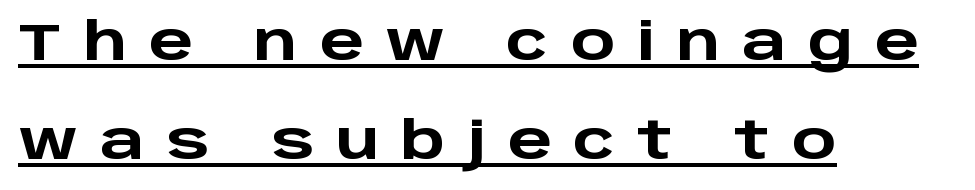
{"serif": "no", "italic": "no", "bold": "yes", "weight": "heavy", "width": "wide", "stroke_contrast": "low", "x_height": "large", "monospaced": "no", "underline": "yes", "align": "left", "line_spacing": "loose", "line_spacing_ratio": 1.9, "letter_spacing": "wide", "letter_spacing_em": 0.42, "glyph_px": 52}
